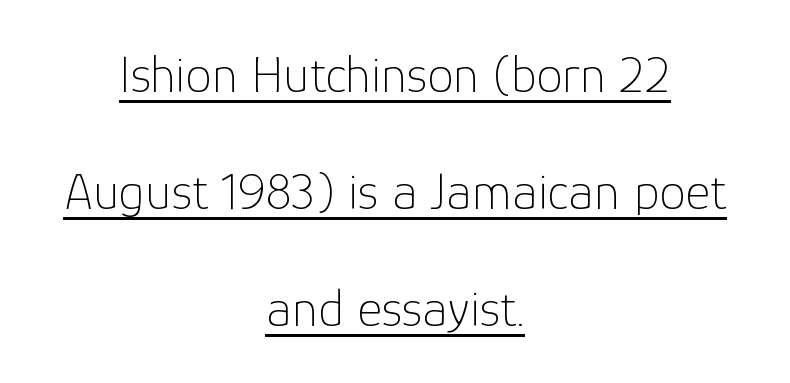
Q: Is the text bold? A: No.
Q: Is the text italic (slanted)? A: No, it is upright.
Q: Is the typeface a serif or a sans-serif typeface? A: Sans-serif.
Q: Is the text underlined? A: Yes.
Q: How is the paragraph aligned? A: Centered.
Q: Is the spacing between letters normal or unusually wide? A: Normal.
Q: Is the spacing between lines tight, normal or loose? A: Loose.
Q: Width (condensed, normal, or wide)? A: Normal.
Q: Stroke contrast? A: Low.
Q: x-height? A: Medium.
Q: Monospaced? A: No.
